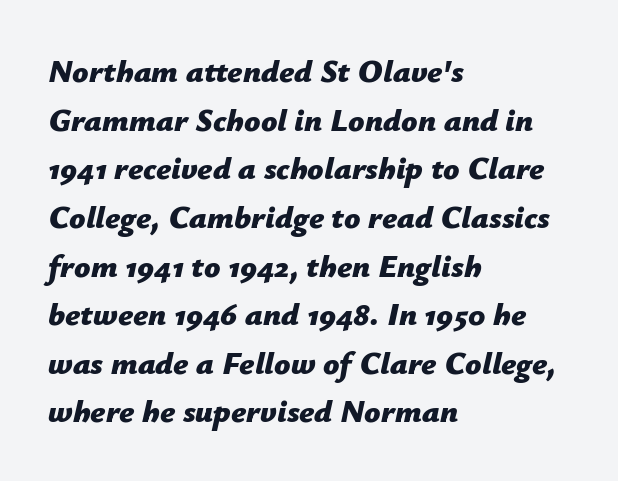
{"italic": "yes", "lean": "right", "slant_degrees": 12, "bold": "yes", "weight": "bold", "width": "normal", "stroke_contrast": "low", "x_height": "medium", "monospaced": "no", "underline": "no", "align": "left", "line_spacing": "normal", "line_spacing_ratio": 1.52, "letter_spacing": "normal", "letter_spacing_em": 0.0, "glyph_px": 32}
